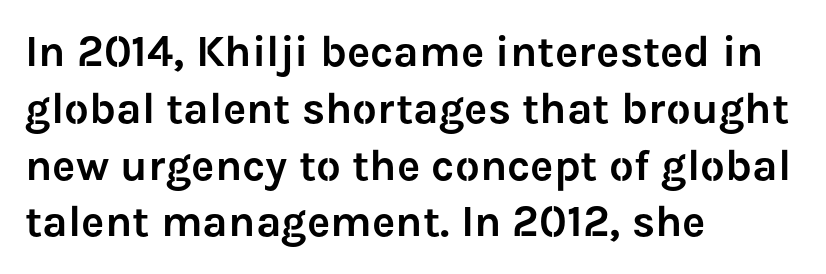
Q: Is the text italic (slanted)? A: No, it is upright.
Q: Is the typeface a serif or a sans-serif typeface? A: Sans-serif.
Q: Is the text underlined? A: No.
Q: How is the paragraph aligned? A: Left-aligned.
Q: Is the spacing between letters normal or unusually wide? A: Normal.
Q: Is the spacing between lines tight, normal or loose? A: Normal.
Q: Width (condensed, normal, or wide)? A: Normal.
Q: Stroke contrast? A: Low.
Q: x-height? A: Medium.
Q: Monospaced? A: No.
